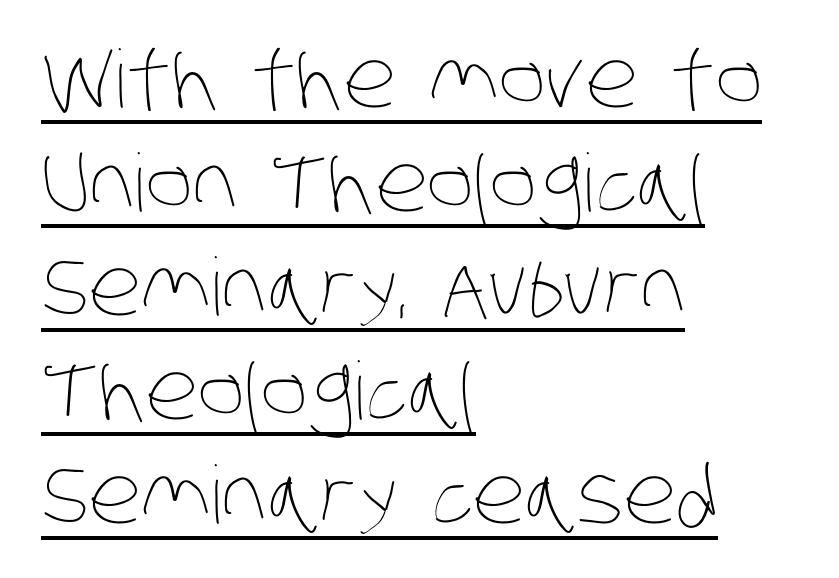
Q: Is the text bold? A: No.
Q: Is the text underlined? A: Yes.
Q: How is the paragraph aligned? A: Left-aligned.
Q: Is the spacing between letters normal or unusually wide? A: Normal.
Q: Is the spacing between lines tight, normal or loose? A: Normal.
Q: Width (condensed, normal, or wide)? A: Condensed.
Q: Stroke contrast? A: Low.
Q: x-height? A: Large.
Q: Monospaced? A: No.
